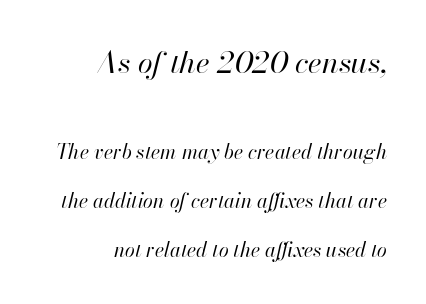
Q: Is the text bold? A: No.
Q: Is the text italic (slanted)? A: Yes, it leans right by about 13 degrees.
Q: Is the text underlined? A: No.
Q: How is the paragraph aligned? A: Right-aligned.
Q: Is the spacing between letters normal or unusually wide? A: Normal.
Q: Is the spacing between lines tight, normal or loose? A: Loose.
Q: Which block of text is set in a larger size, the first (top) or the second (bottom)? A: The first (top) one.
Q: Width (condensed, normal, or wide)? A: Normal.
Q: Stroke contrast? A: High.
Q: x-height? A: Small.
Q: Monospaced? A: No.
